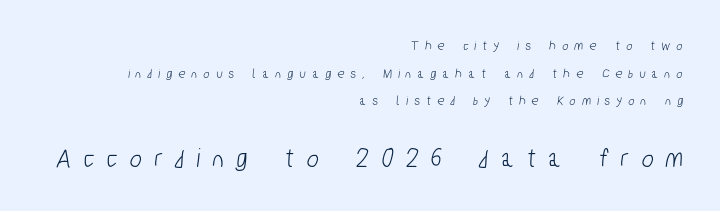
{"serif": "no", "width": "condensed", "stroke_contrast": "low", "x_height": "medium", "monospaced": "no", "underline": "no", "align": "right", "line_spacing": "loose", "line_spacing_ratio": 1.98, "letter_spacing": "wide", "letter_spacing_em": 0.47, "larger_block": "second", "size_ratio": 2.0, "glyph_px": 28}
